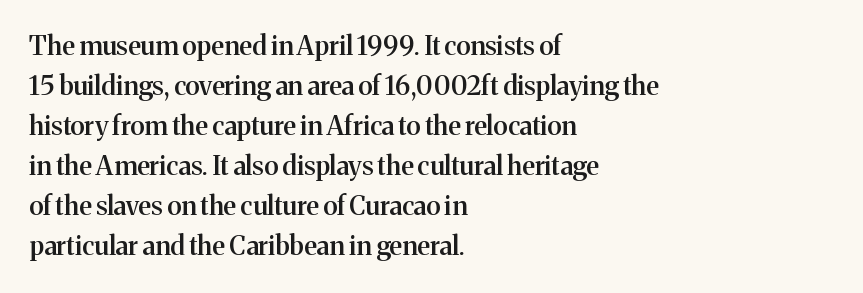
{"italic": "no", "bold": "semi", "underline": "no", "align": "left", "line_spacing": "normal", "line_spacing_ratio": 1.54, "letter_spacing": "normal", "letter_spacing_em": 0.0, "glyph_px": 26}
